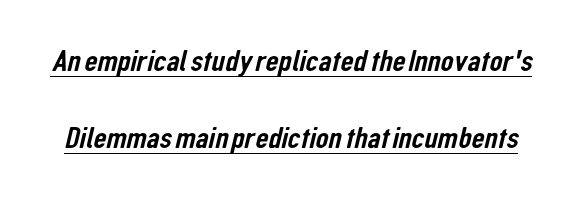
The passage shown is typed in a proportional face where columns would drift. The words here are underlined. The lines are spread far apart with generous leading. The rendering keeps characters at their native spacing.
